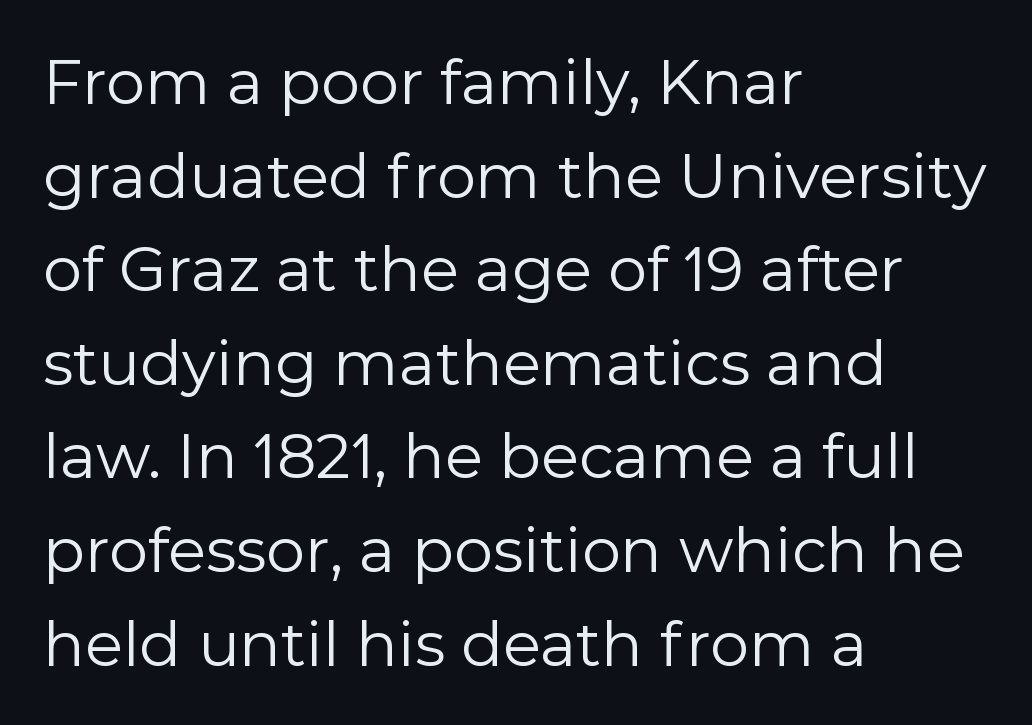
The image shows 62 px regular-weight sans-serif type, upright; set left-aligned, normal line spacing (1.51x), normal letter spacing, not underlined; a medium x-height.
